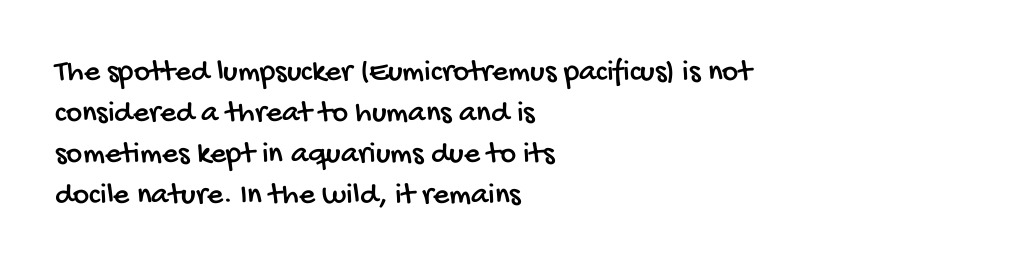
{"serif": "no", "width": "condensed", "stroke_contrast": "low", "x_height": "large", "monospaced": "no", "underline": "no", "align": "left", "line_spacing": "normal", "line_spacing_ratio": 1.32, "letter_spacing": "normal", "letter_spacing_em": 0.0, "glyph_px": 31}
